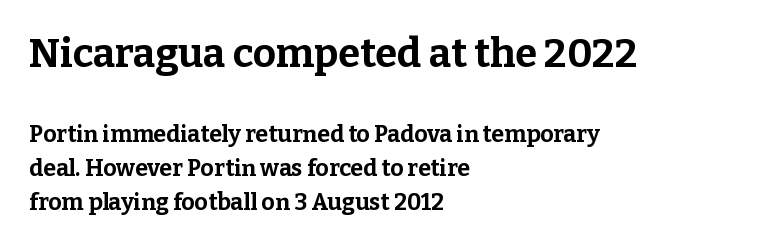
The image shows 40 px bold serif type, upright; set left-aligned, normal line spacing (1.48x), normal letter spacing, not underlined; the first (top) block is 1.74x larger; low stroke contrast and a medium x-height.
